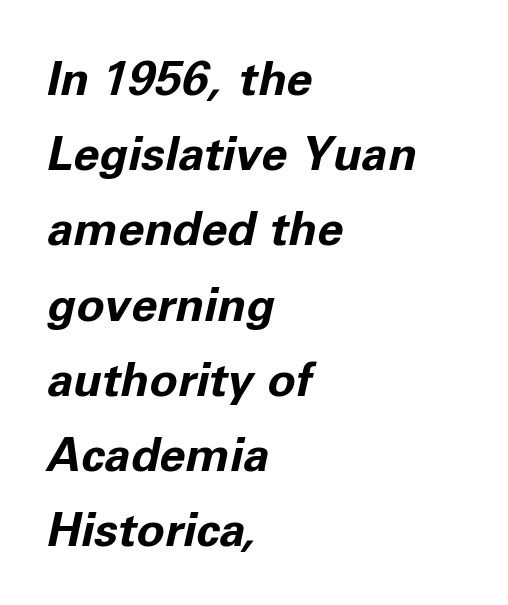
Is this a fixed-width face? No — the glyphs have proportional, varying widths. Normally led — the rows are evenly, conventionally spaced. Is the type slanted? Yes — the strokes lean at a clear angle. Check under the words: just untouched page.
